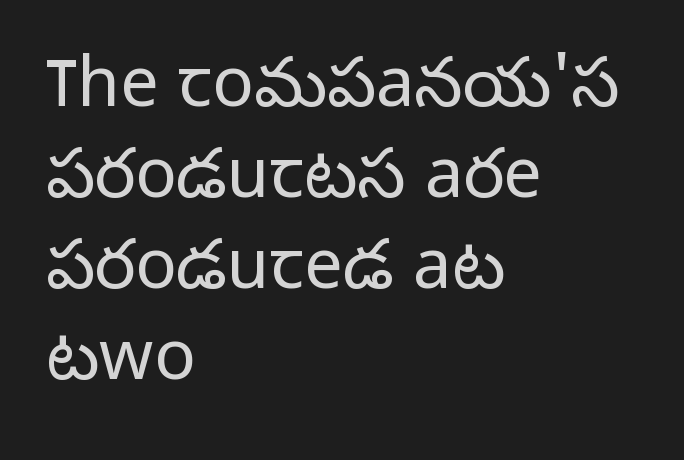
{"serif": "no", "italic": "no", "bold": "no", "weight": "light", "width": "normal", "stroke_contrast": "low", "x_height": "medium", "monospaced": "no", "underline": "no", "align": "left", "line_spacing": "normal", "line_spacing_ratio": 1.32, "letter_spacing": "normal", "letter_spacing_em": 0.0, "glyph_px": 69}
